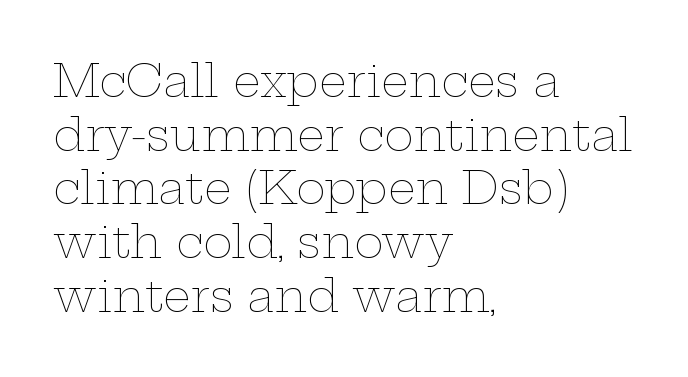
Q: Is the text bold? A: No.
Q: Is the text italic (slanted)? A: No, it is upright.
Q: Is the text underlined? A: No.
Q: How is the paragraph aligned? A: Left-aligned.
Q: Is the spacing between letters normal or unusually wide? A: Normal.
Q: Width (condensed, normal, or wide)? A: Wide.
Q: Stroke contrast? A: Low.
Q: x-height? A: Medium.
Q: Monospaced? A: No.
